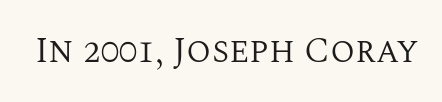
Q: Is the text bold? A: No.
Q: Is the text italic (slanted)? A: No, it is upright.
Q: Is the typeface a serif or a sans-serif typeface? A: Serif.
Q: Is the text underlined? A: No.
Q: Is the spacing between letters normal or unusually wide? A: Normal.
Q: Width (condensed, normal, or wide)? A: Normal.
Q: Stroke contrast? A: Medium.
Q: x-height? A: Large.
Q: Monospaced? A: No.
